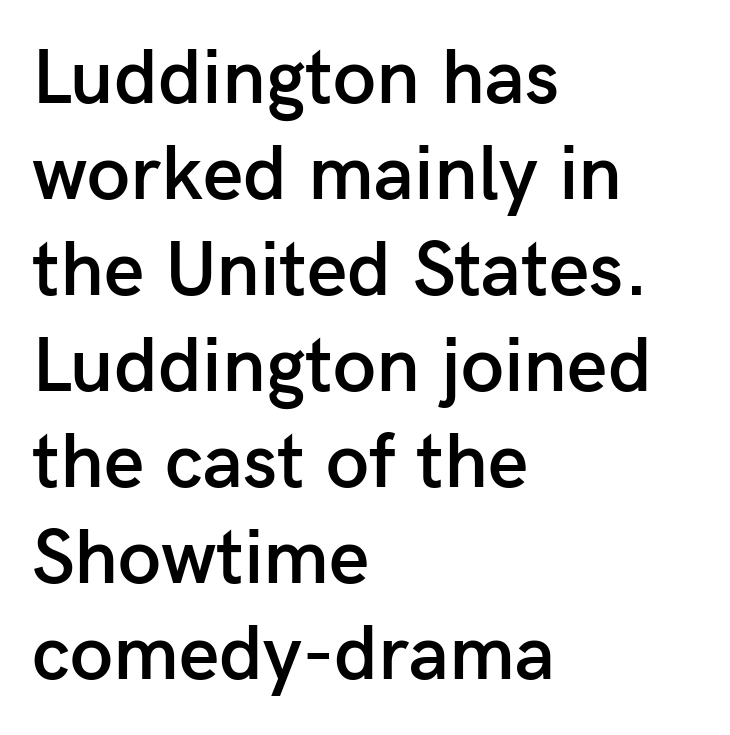
The image shows 78 px semibold sans-serif type, upright; set left-aligned, line spacing 1.23x, normal letter spacing, not underlined; low stroke contrast and a medium x-height.
